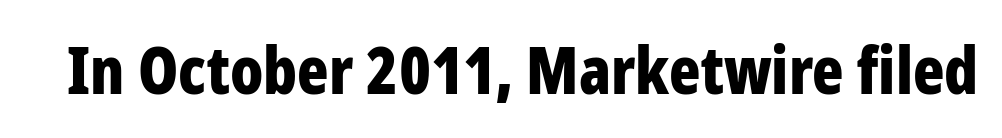
{"serif": "no", "italic": "no", "bold": "yes", "weight": "bold", "width": "condensed", "stroke_contrast": "low", "x_height": "medium", "monospaced": "no", "underline": "no", "letter_spacing": "normal", "letter_spacing_em": 0.0, "glyph_px": 65}
